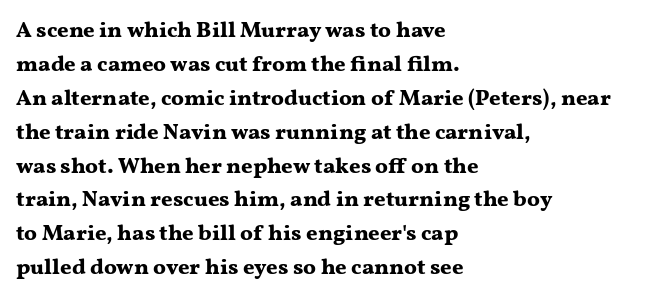
The lettering holds an erect, upright posture throughout. No word sits above an underline. Thick stems and heavy bowls — unmistakably bold. How are the letters spaced? Ordinarily, with no added tracking. Line beginnings align vertically; line endings do not.
